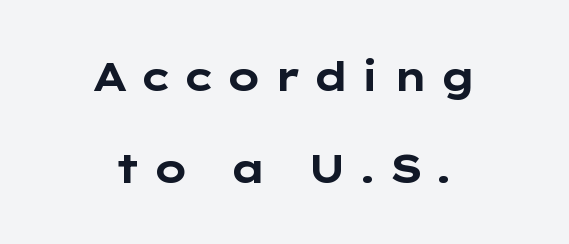
{"serif": "no", "italic": "no", "bold": "yes", "weight": "bold", "width": "wide", "stroke_contrast": "low", "x_height": "medium", "monospaced": "no", "underline": "no", "align": "center", "line_spacing": "loose", "line_spacing_ratio": 2.29, "letter_spacing": "wide", "letter_spacing_em": 0.28, "glyph_px": 40}
